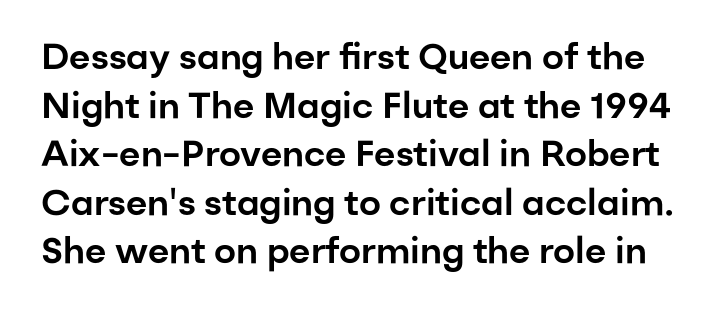
{"serif": "no", "italic": "no", "width": "normal", "stroke_contrast": "low", "x_height": "medium", "monospaced": "no", "underline": "no", "line_spacing": "normal", "line_spacing_ratio": 1.35, "letter_spacing": "normal", "letter_spacing_em": 0.0, "glyph_px": 36}
